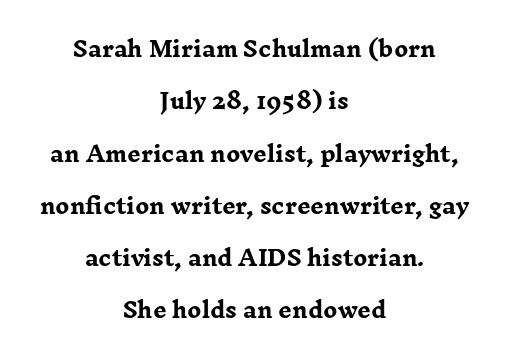
The image shows 21 px bold type, upright; set centered, loose line spacing (2.49x), normal letter spacing, not underlined.
